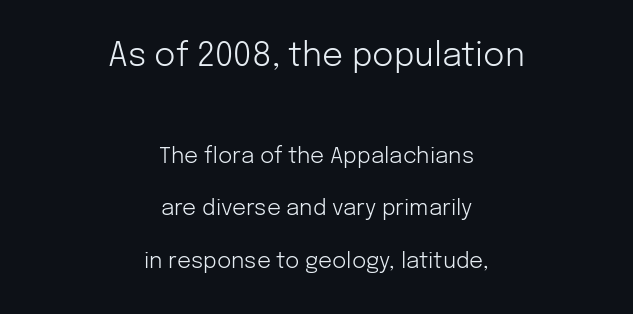
{"serif": "no", "italic": "no", "bold": "no", "weight": "light", "width": "normal", "stroke_contrast": "low", "x_height": "medium", "monospaced": "no", "underline": "no", "align": "center", "line_spacing": "loose", "line_spacing_ratio": 2.4, "letter_spacing": "normal", "letter_spacing_em": 0.0, "larger_block": "first", "size_ratio": 1.5, "glyph_px": 33}
